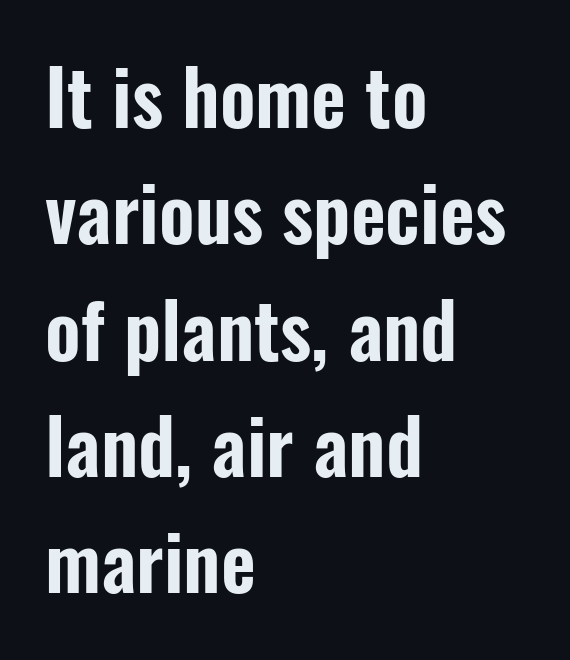
{"serif": "no", "italic": "no", "width": "condensed", "stroke_contrast": "low", "x_height": "medium", "monospaced": "no", "underline": "no", "align": "left", "line_spacing": "normal", "line_spacing_ratio": 1.53, "letter_spacing": "normal", "letter_spacing_em": 0.0, "glyph_px": 76}
